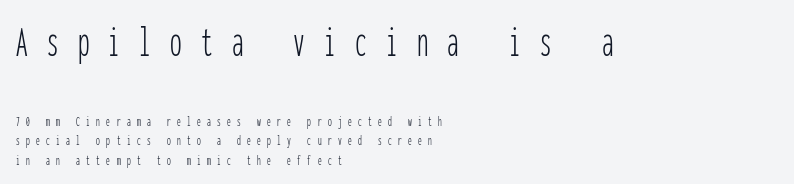
The lines in this sample share a left origin and differ only in where they stop. Italic? Not at all — the glyphs are vertical. This sample keeps an unexceptional amount of space between lines. Letters have the restrained weight of plain body copy at most. This rendering employs a face without finishing strokes, i.e., a sans-serif. The earlier block is typeset at a bigger size than the later block.
